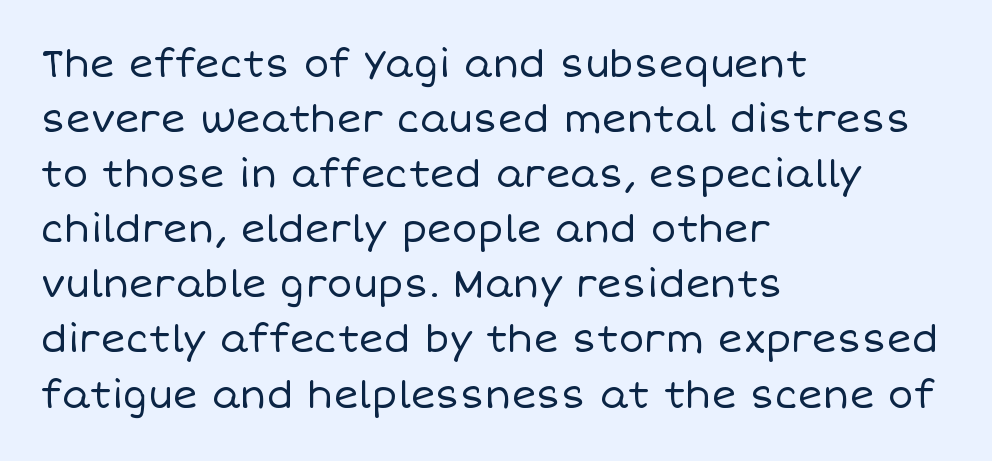
Q: Is the text bold? A: No.
Q: Is the text italic (slanted)? A: No, it is upright.
Q: Is the text underlined? A: No.
Q: How is the paragraph aligned? A: Left-aligned.
Q: Is the spacing between letters normal or unusually wide? A: Normal.
Q: Is the spacing between lines tight, normal or loose? A: Normal.
Q: Width (condensed, normal, or wide)? A: Normal.
Q: Stroke contrast? A: Low.
Q: x-height? A: Large.
Q: Monospaced? A: No.
